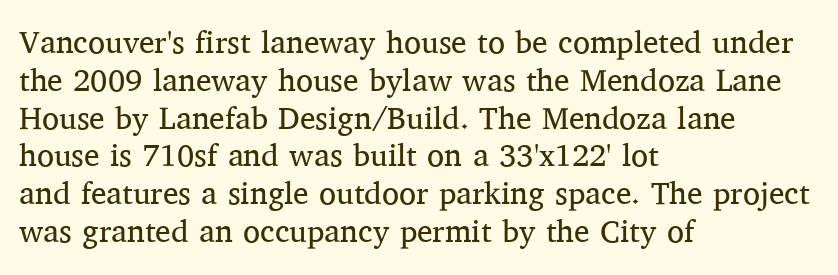
{"serif": "yes", "italic": "no", "bold": "no", "weight": "regular", "width": "normal", "stroke_contrast": "medium", "x_height": "medium", "monospaced": "no", "underline": "no", "align": "left", "line_spacing_ratio": 1.22, "letter_spacing": "normal", "letter_spacing_em": 0.0, "glyph_px": 31}
